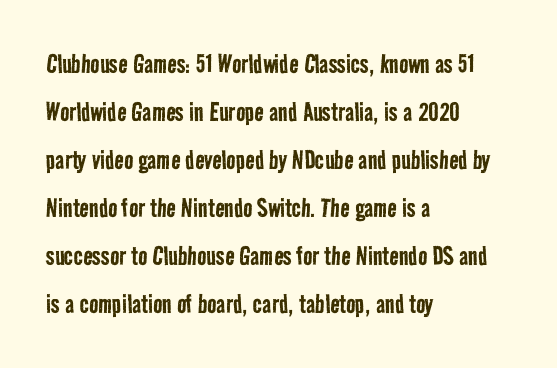
A clean baseline with only descenders dipping below it. A sans-serif font was chosen for this passage. The text block is weighted toward the left margin, trailing off unevenly rightward. The passage shown has conventional tracking throughout.
